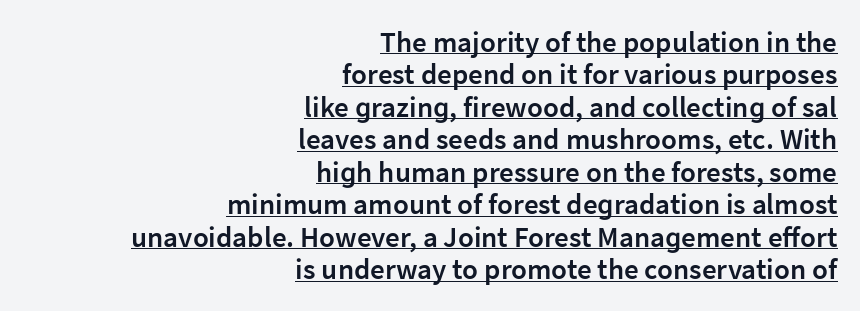
Q: Is the text bold? A: Semi-bold.
Q: Is the text italic (slanted)? A: No, it is upright.
Q: Is the typeface a serif or a sans-serif typeface? A: Sans-serif.
Q: Is the text underlined? A: Yes.
Q: How is the paragraph aligned? A: Right-aligned.
Q: Is the spacing between letters normal or unusually wide? A: Normal.
Q: Is the spacing between lines tight, normal or loose? A: Tight.
Q: Width (condensed, normal, or wide)? A: Normal.
Q: Stroke contrast? A: Low.
Q: x-height? A: Medium.
Q: Monospaced? A: No.
